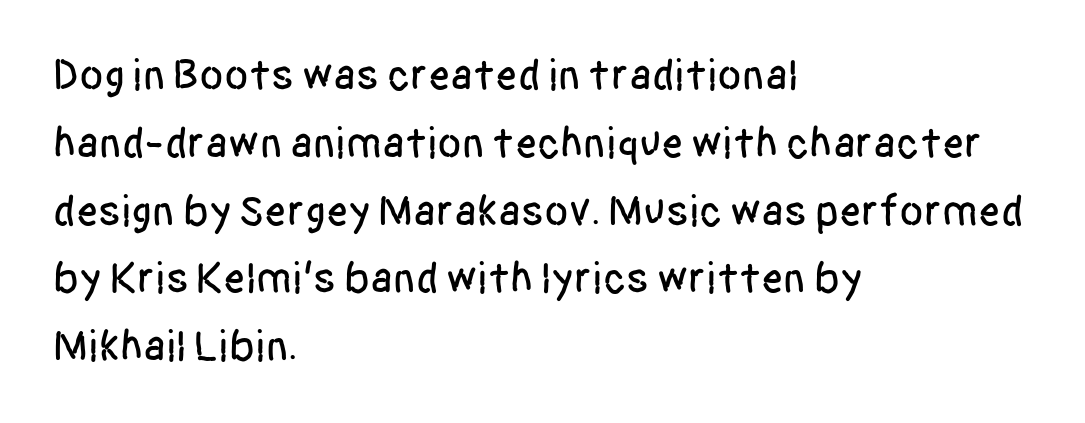
{"serif": "no", "italic": "no", "width": "condensed", "stroke_contrast": "low", "x_height": "large", "monospaced": "no", "underline": "no", "align": "left", "line_spacing": "normal", "line_spacing_ratio": 1.54, "letter_spacing": "normal", "letter_spacing_em": 0.0, "glyph_px": 44}
